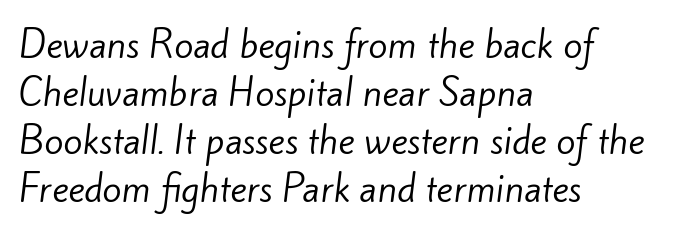
The image shows 35 px regular-weight sans-serif type; set left-aligned, normal line spacing (1.37x), normal letter spacing, not underlined; low stroke contrast and a small x-height.
